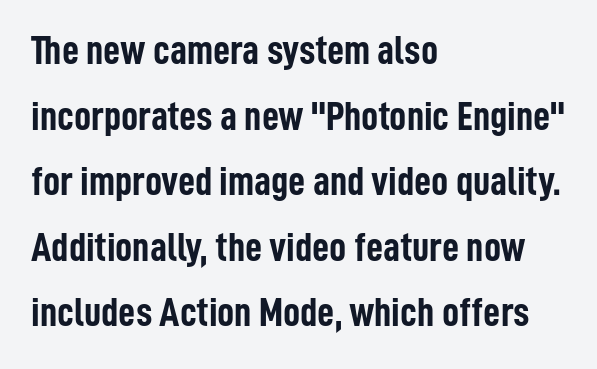
Q: Is the text bold? A: Yes.
Q: Is the text italic (slanted)? A: No, it is upright.
Q: Is the typeface a serif or a sans-serif typeface? A: Sans-serif.
Q: Is the text underlined? A: No.
Q: How is the paragraph aligned? A: Left-aligned.
Q: Is the spacing between letters normal or unusually wide? A: Normal.
Q: Is the spacing between lines tight, normal or loose? A: Normal.
Q: Width (condensed, normal, or wide)? A: Condensed.
Q: Stroke contrast? A: Low.
Q: x-height? A: Medium.
Q: Monospaced? A: No.
